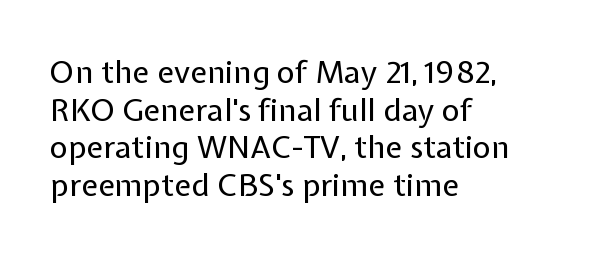
Grotesque or geometric, the face here clearly has no serifs. Weight: regular or lighter. The face used here is proportionally spaced, like ordinary book or web type. Type without underlining.
